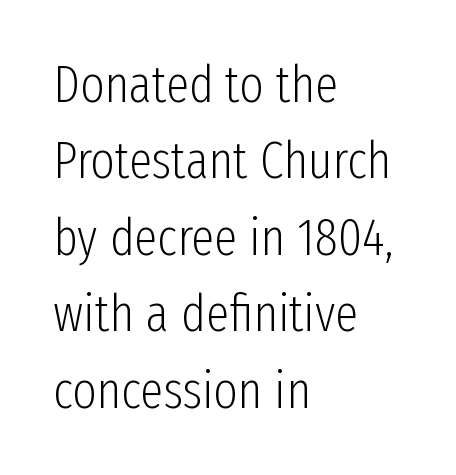
{"serif": "no", "italic": "no", "bold": "no", "weight": "light", "width": "condensed", "stroke_contrast": "low", "x_height": "medium", "monospaced": "no", "underline": "no", "align": "left", "line_spacing": "normal", "line_spacing_ratio": 1.47, "letter_spacing": "normal", "letter_spacing_em": 0.0, "glyph_px": 52}
